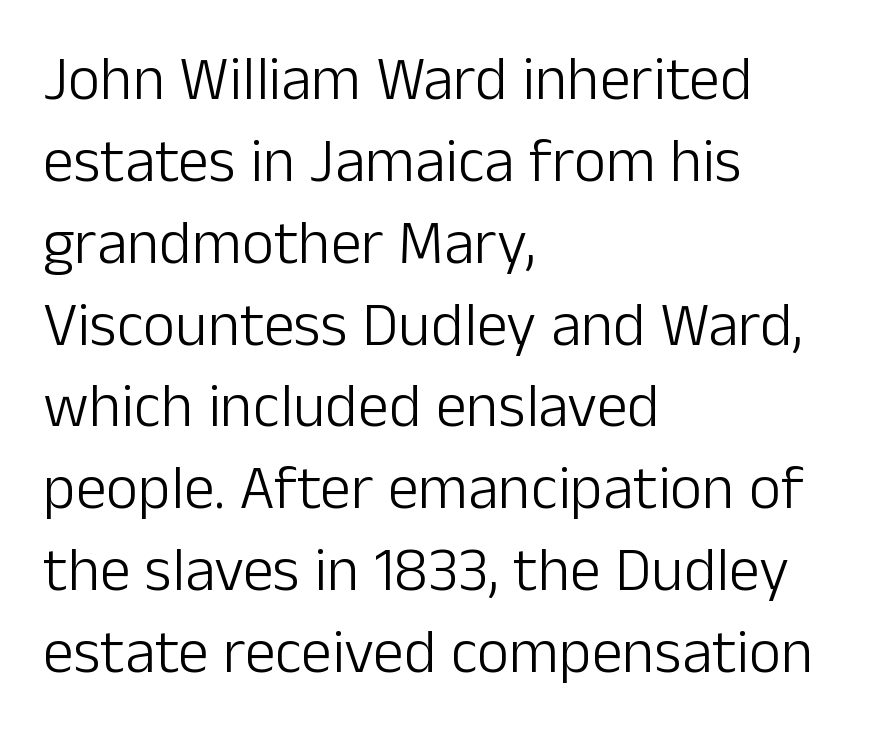
Q: Is the text bold? A: No.
Q: Is the text italic (slanted)? A: No, it is upright.
Q: Is the typeface a serif or a sans-serif typeface? A: Sans-serif.
Q: Is the text underlined? A: No.
Q: How is the paragraph aligned? A: Left-aligned.
Q: Is the spacing between letters normal or unusually wide? A: Normal.
Q: Is the spacing between lines tight, normal or loose? A: Normal.
Q: Width (condensed, normal, or wide)? A: Normal.
Q: Stroke contrast? A: Low.
Q: x-height? A: Medium.
Q: Monospaced? A: No.
